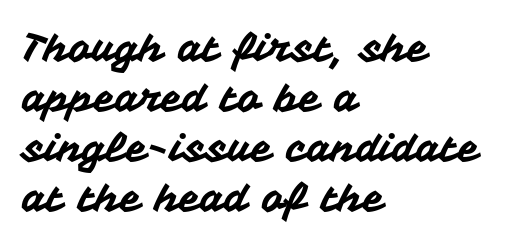
The image shows 39 px sans-serif type; set left-aligned, normal line spacing (1.28x), normal letter spacing, not underlined; medium stroke contrast and a medium x-height.
